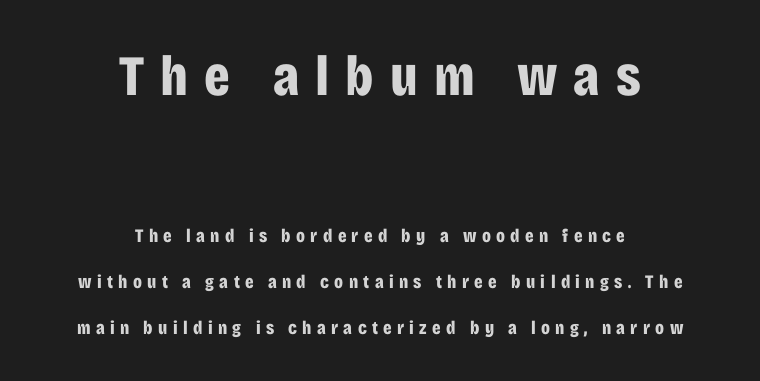
{"serif": "no", "italic": "no", "bold": "yes", "weight": "bold", "width": "condensed", "stroke_contrast": "low", "x_height": "large", "monospaced": "no", "underline": "no", "align": "center", "line_spacing": "loose", "line_spacing_ratio": 2.41, "letter_spacing": "wide", "letter_spacing_em": 0.28, "larger_block": "first", "size_ratio": 3.0, "glyph_px": 57}
